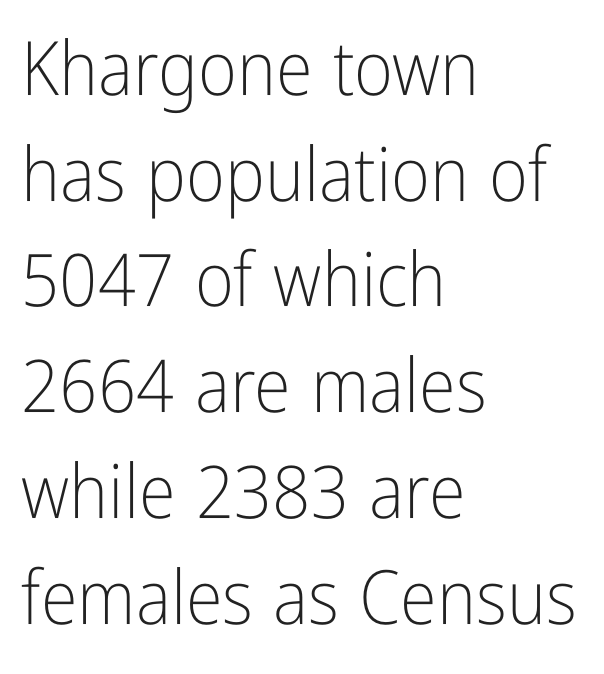
{"serif": "no", "italic": "no", "bold": "no", "weight": "light", "width": "condensed", "stroke_contrast": "low", "x_height": "medium", "monospaced": "no", "underline": "no", "align": "left", "line_spacing": "normal", "line_spacing_ratio": 1.41, "letter_spacing": "normal", "letter_spacing_em": 0.0, "glyph_px": 75}
